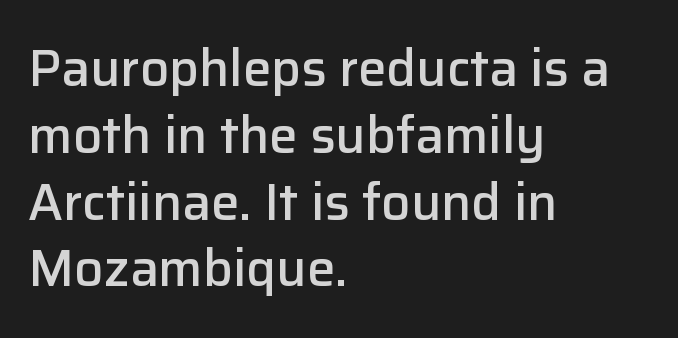
{"serif": "no", "italic": "no", "bold": "semi", "weight": "semibold", "width": "normal", "stroke_contrast": "low", "x_height": "medium", "monospaced": "no", "underline": "no", "align": "left", "line_spacing": "normal", "line_spacing_ratio": 1.31, "letter_spacing": "normal", "letter_spacing_em": 0.0, "glyph_px": 51}
